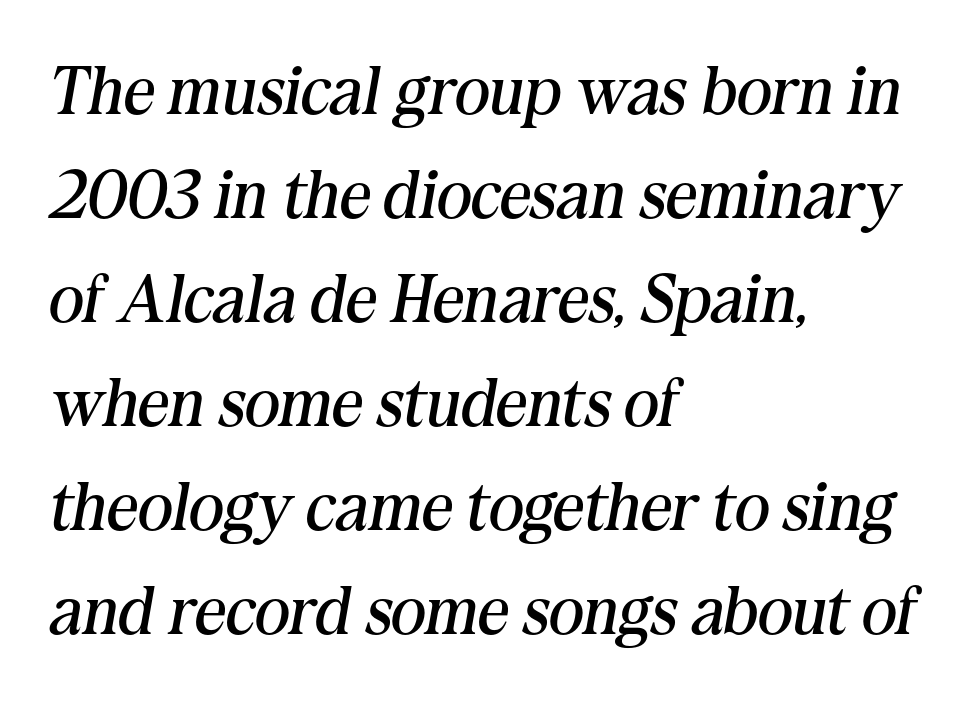
{"serif": "yes", "italic": "yes", "lean": "right", "slant_degrees": 10, "bold": "no", "weight": "regular", "width": "normal", "stroke_contrast": "medium", "x_height": "medium", "monospaced": "no", "underline": "no", "align": "left", "line_spacing": "normal", "line_spacing_ratio": 1.53, "letter_spacing": "normal", "letter_spacing_em": 0.0, "glyph_px": 68}
